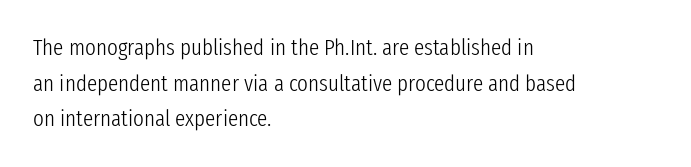
The image shows 23 px text type, upright; set left-aligned, normal line spacing (1.55x), normal letter spacing, not underlined.
